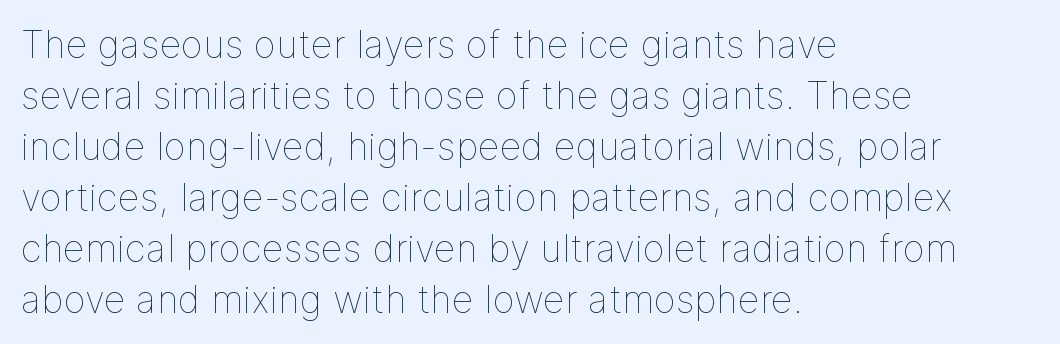
The image shows 38 px thin type, upright; set left-aligned, normal line spacing (1.34x), normal letter spacing, not underlined; low stroke contrast and a medium x-height.
